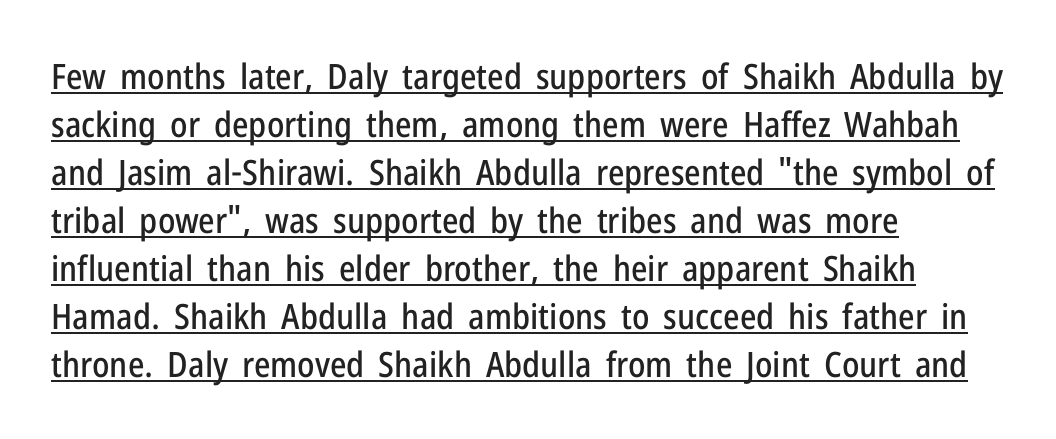
Q: Is the text italic (slanted)? A: No, it is upright.
Q: Is the typeface a serif or a sans-serif typeface? A: Sans-serif.
Q: Is the text underlined? A: Yes.
Q: How is the paragraph aligned? A: Left-aligned.
Q: Is the spacing between letters normal or unusually wide? A: Normal.
Q: Is the spacing between lines tight, normal or loose? A: Normal.
Q: Width (condensed, normal, or wide)? A: Condensed.
Q: Stroke contrast? A: Low.
Q: x-height? A: Medium.
Q: Monospaced? A: No.
